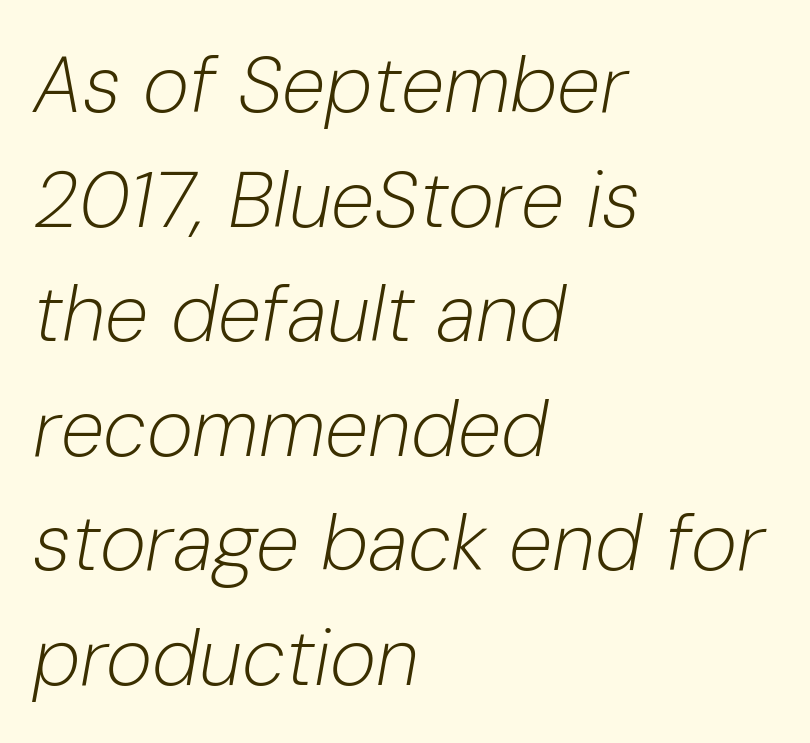
{"italic": "yes", "lean": "right", "slant_degrees": 10, "bold": "no", "weight": "light", "width": "normal", "stroke_contrast": "low", "x_height": "medium", "monospaced": "no", "underline": "no", "align": "left", "line_spacing": "normal", "line_spacing_ratio": 1.45, "letter_spacing": "normal", "letter_spacing_em": 0.0, "glyph_px": 79}
